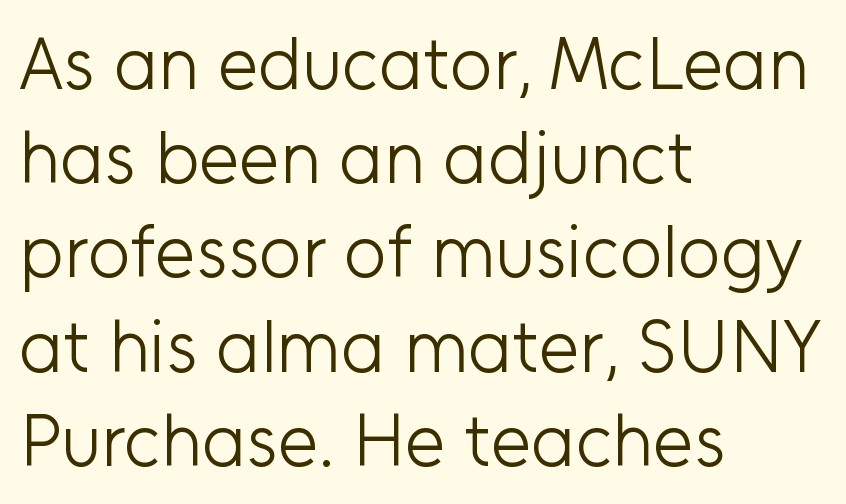
{"serif": "no", "italic": "no", "bold": "no", "weight": "light", "width": "normal", "stroke_contrast": "low", "x_height": "medium", "monospaced": "no", "underline": "no", "align": "left", "line_spacing": "normal", "line_spacing_ratio": 1.29, "letter_spacing": "normal", "letter_spacing_em": 0.0, "glyph_px": 73}
